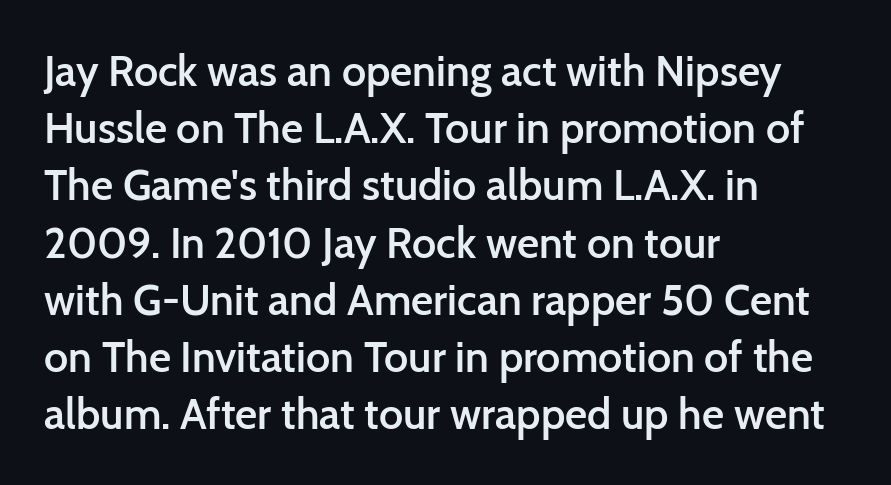
{"serif": "no", "italic": "no", "bold": "semi", "weight": "semibold", "width": "normal", "stroke_contrast": "low", "x_height": "medium", "monospaced": "no", "underline": "no", "align": "left", "line_spacing": "normal", "line_spacing_ratio": 1.33, "letter_spacing": "normal", "letter_spacing_em": 0.0, "glyph_px": 43}
